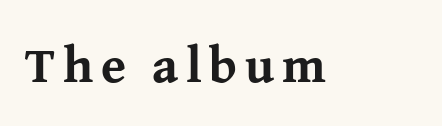
The words here are not underlined. You could not count columns in this text — the font is proportionally spaced. Posture: vertical. These lines are composed in type with serifs. Does the weight exceed regular? Yes, all the way to bold.
